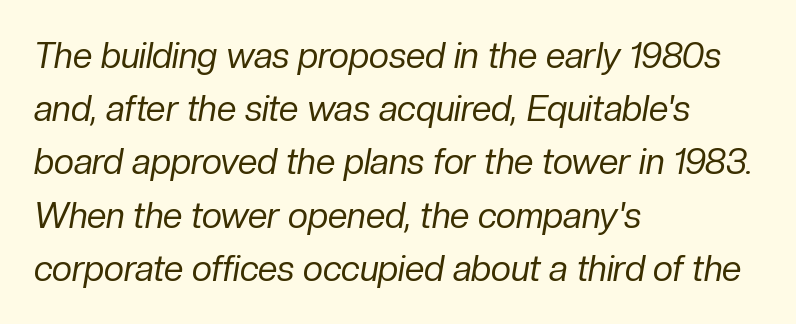
The image shows 35 px regular-weight type, italic (leaning right); set left-aligned, normal line spacing (1.52x), normal letter spacing, not underlined; low stroke contrast and a medium x-height.
